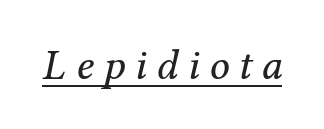
Q: Is the text bold? A: No.
Q: Is the text italic (slanted)? A: Yes, it leans right by about 12 degrees.
Q: Is the typeface a serif or a sans-serif typeface? A: Serif.
Q: Is the text underlined? A: Yes.
Q: Is the spacing between letters normal or unusually wide? A: Unusually wide.
Q: Width (condensed, normal, or wide)? A: Normal.
Q: Stroke contrast? A: Medium.
Q: x-height? A: Medium.
Q: Monospaced? A: No.
